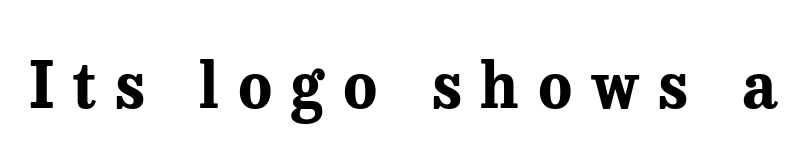
The image shows 63 px bold serif type, upright; set unusually wide letter spacing (+0.3 em), not underlined; medium stroke contrast and a medium x-height.
